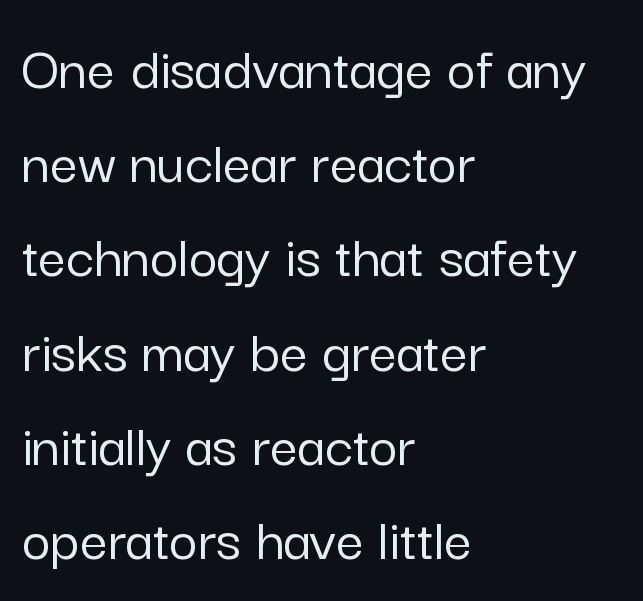
The image shows 62 px sans-serif type, upright; set left-aligned, normal line spacing (1.52x), normal letter spacing, not underlined; low stroke contrast and a medium x-height.
